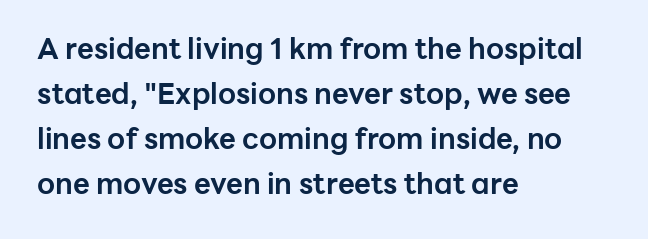
{"serif": "no", "italic": "no", "bold": "yes", "weight": "bold", "width": "normal", "stroke_contrast": "low", "x_height": "medium", "monospaced": "no", "underline": "no", "align": "left", "line_spacing": "normal", "line_spacing_ratio": 1.55, "letter_spacing": "normal", "letter_spacing_em": 0.0, "glyph_px": 29}
